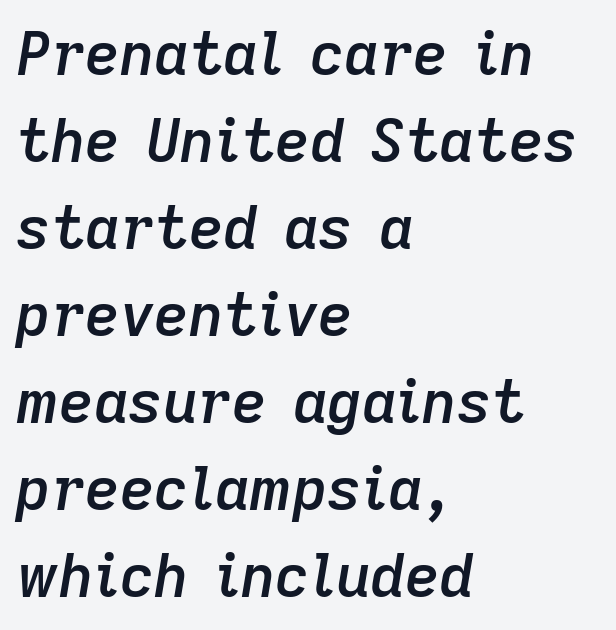
The image shows 60 px semibold type, italic (leaning right); set left-aligned, normal line spacing (1.45x), normal letter spacing, not underlined; low stroke contrast and a medium x-height.
